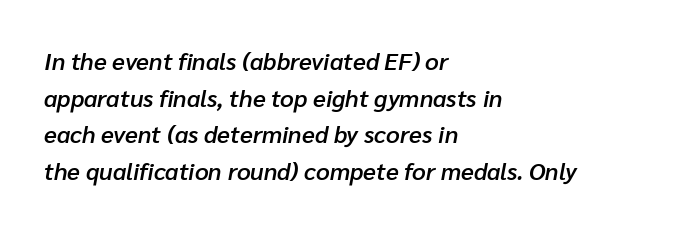
The image shows 24 px text type, italic (leaning right); set left-aligned, normal line spacing (1.53x), normal letter spacing, not underlined.
